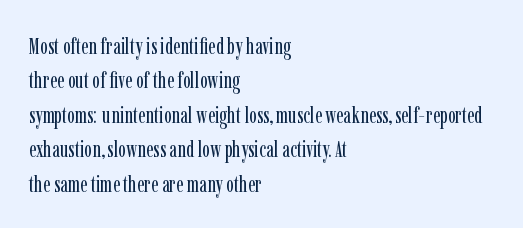
Q: Is the text bold? A: No.
Q: Is the text italic (slanted)? A: No, it is upright.
Q: Is the text underlined? A: No.
Q: How is the paragraph aligned? A: Left-aligned.
Q: Is the spacing between letters normal or unusually wide? A: Normal.
Q: Is the spacing between lines tight, normal or loose? A: Normal.
